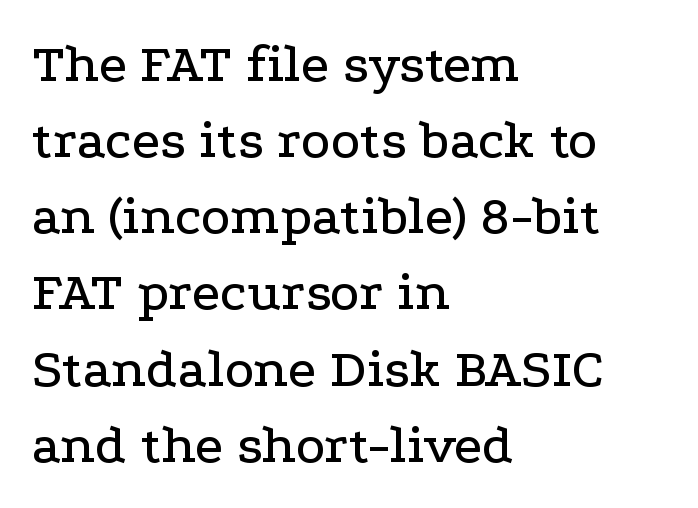
{"serif": "yes", "italic": "no", "width": "wide", "stroke_contrast": "low", "x_height": "medium", "monospaced": "no", "underline": "no", "align": "left", "line_spacing": "normal", "line_spacing_ratio": 1.36, "letter_spacing": "normal", "letter_spacing_em": 0.0, "glyph_px": 56}
